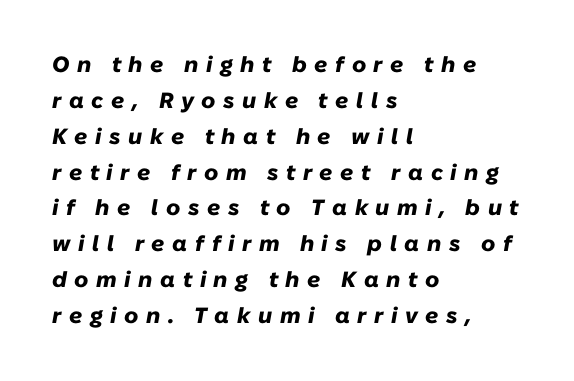
{"italic": "yes", "lean": "right", "slant_degrees": 10, "bold": "yes", "underline": "no", "align": "left", "line_spacing": "normal", "line_spacing_ratio": 1.63, "letter_spacing": "wide", "letter_spacing_em": 0.34, "glyph_px": 22}
